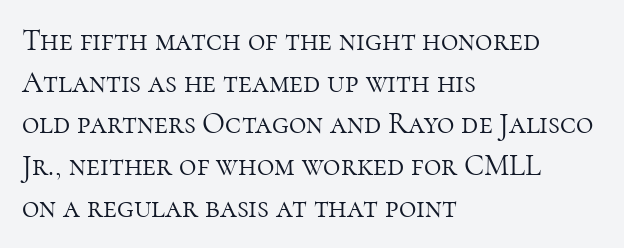
{"serif": "yes", "italic": "no", "bold": "no", "weight": "light", "width": "normal", "stroke_contrast": "high", "x_height": "medium", "monospaced": "no", "underline": "no", "align": "left", "line_spacing": "normal", "line_spacing_ratio": 1.39, "letter_spacing": "normal", "letter_spacing_em": 0.0, "glyph_px": 30}
